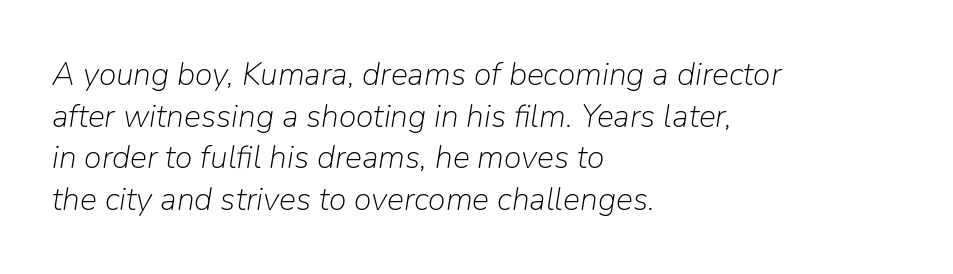
Default kerning and tracking; the words read as compact shapes. These glyphs show unthickened strokes, regular width or finer. Beneath every word, the page is bare. Style check: oblique. The designer left line spacing at the default. The rendering uses natural spacing where letterforms have individual widths.
